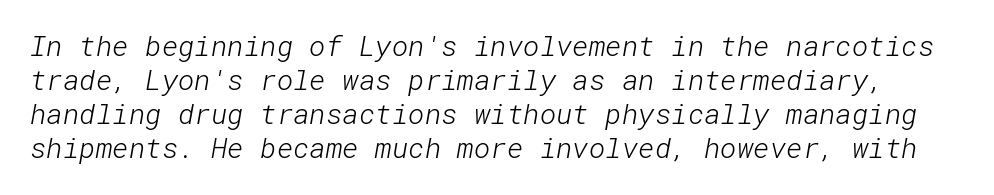
The image shows 28 px light sans-serif type; set line spacing 1.21x, normal letter spacing, not underlined; low stroke contrast and a medium x-height.
